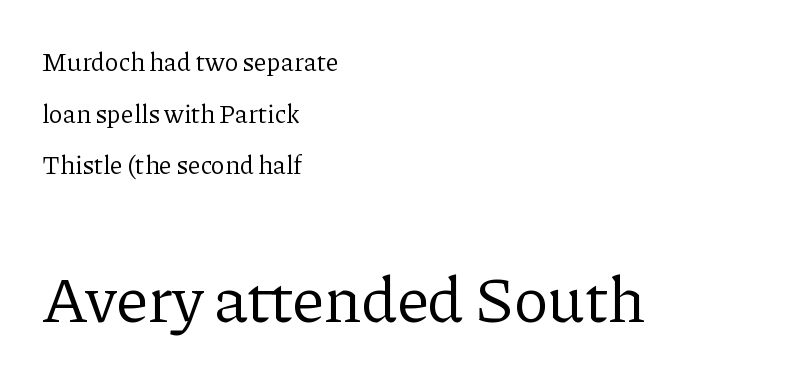
{"serif": "yes", "italic": "no", "bold": "no", "weight": "regular", "width": "normal", "stroke_contrast": "low", "x_height": "medium", "monospaced": "no", "underline": "no", "align": "left", "line_spacing": "loose", "line_spacing_ratio": 1.99, "letter_spacing": "normal", "letter_spacing_em": 0.0, "larger_block": "second", "size_ratio": 2.5, "glyph_px": 65}
